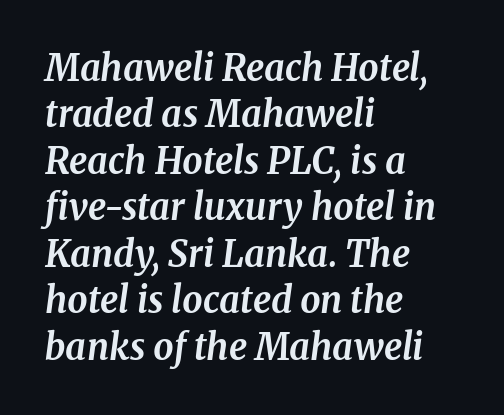
{"serif": "yes", "italic": "yes", "lean": "right", "slant_degrees": 8, "bold": "yes", "weight": "bold", "width": "normal", "stroke_contrast": "medium", "x_height": "medium", "monospaced": "no", "underline": "no", "align": "left", "line_spacing": "normal", "line_spacing_ratio": 1.29, "letter_spacing": "normal", "letter_spacing_em": 0.0, "glyph_px": 36}
